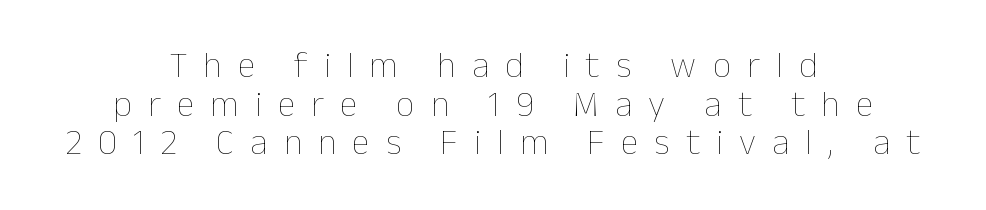
Q: Is the text bold? A: No.
Q: Is the text italic (slanted)? A: No, it is upright.
Q: Is the text underlined? A: No.
Q: How is the paragraph aligned? A: Centered.
Q: Is the spacing between letters normal or unusually wide? A: Unusually wide.
Q: Is the spacing between lines tight, normal or loose? A: Tight.
Q: Width (condensed, normal, or wide)? A: Normal.
Q: Stroke contrast? A: Low.
Q: x-height? A: Medium.
Q: Monospaced? A: No.
